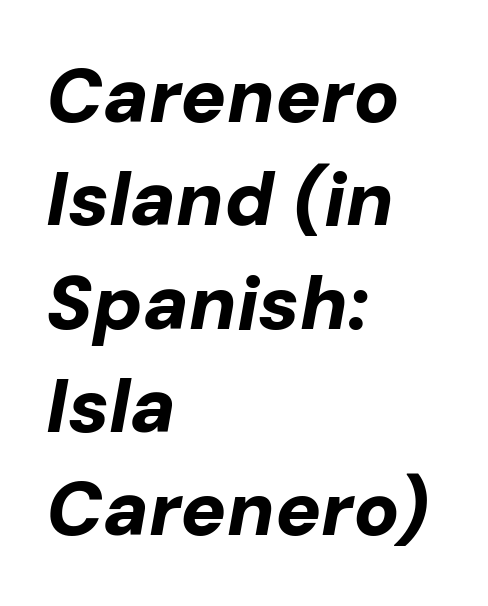
Q: Is the text bold? A: Yes.
Q: Is the text italic (slanted)? A: Yes, it leans right by about 10 degrees.
Q: Is the text underlined? A: No.
Q: How is the paragraph aligned? A: Left-aligned.
Q: Is the spacing between letters normal or unusually wide? A: Normal.
Q: Is the spacing between lines tight, normal or loose? A: Normal.
Q: Width (condensed, normal, or wide)? A: Normal.
Q: Stroke contrast? A: Low.
Q: x-height? A: Medium.
Q: Monospaced? A: No.
